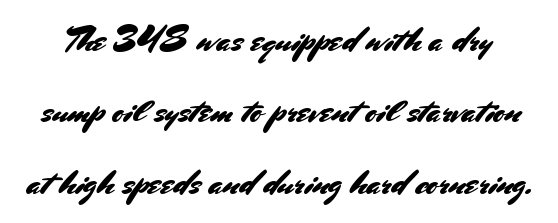
The image shows 35 px sans-serif type; set loose line spacing (2.04x), normal letter spacing, not underlined; medium stroke contrast and a small x-height.
